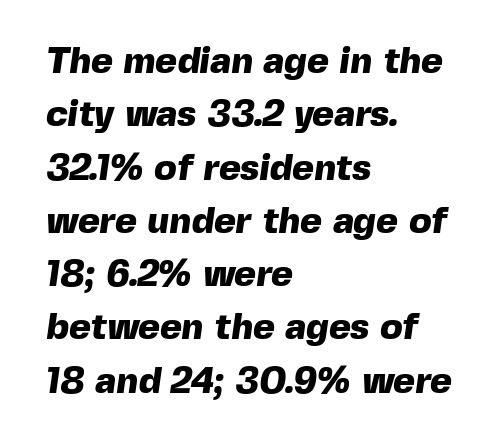
The image shows 37 px heavy sans-serif type; set left-aligned, normal line spacing (1.44x), normal letter spacing, not underlined; a medium x-height.
